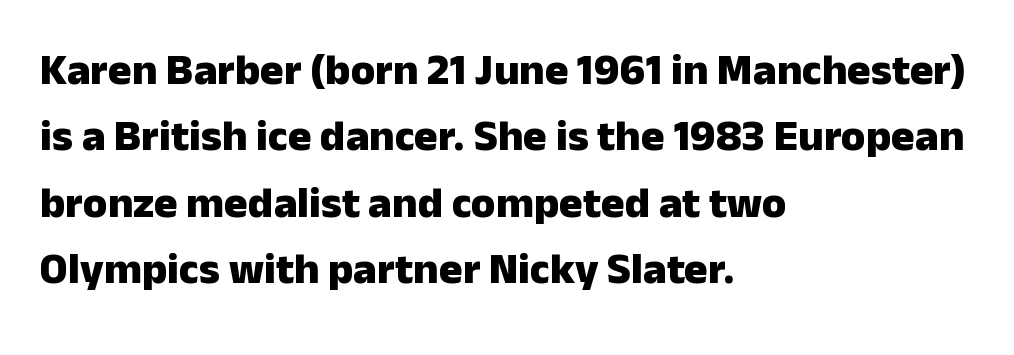
Q: Is the text bold? A: Yes.
Q: Is the text italic (slanted)? A: No, it is upright.
Q: Is the typeface a serif or a sans-serif typeface? A: Sans-serif.
Q: Is the text underlined? A: No.
Q: How is the paragraph aligned? A: Left-aligned.
Q: Is the spacing between letters normal or unusually wide? A: Normal.
Q: Is the spacing between lines tight, normal or loose? A: Normal.
Q: Width (condensed, normal, or wide)? A: Normal.
Q: Stroke contrast? A: Low.
Q: x-height? A: Medium.
Q: Monospaced? A: No.
